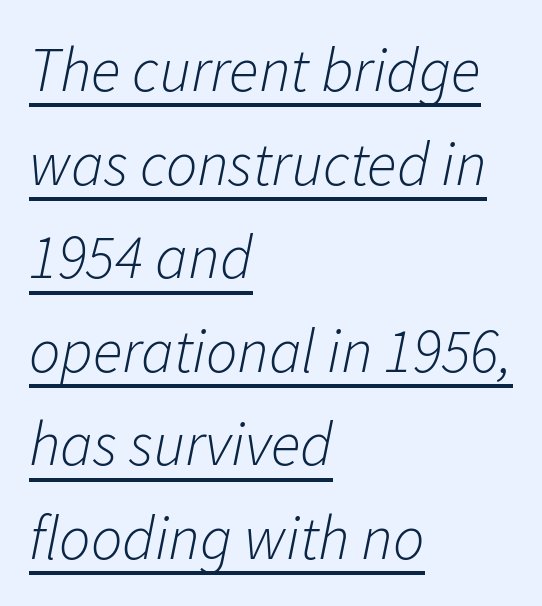
Would a proofreader flag this as italicized? Yes. Emphasis is given by a line drawn under the lettering. Whoever set this chose a conventional vertical rhythm. The font is comparable to plain body text, perhaps lighter.
